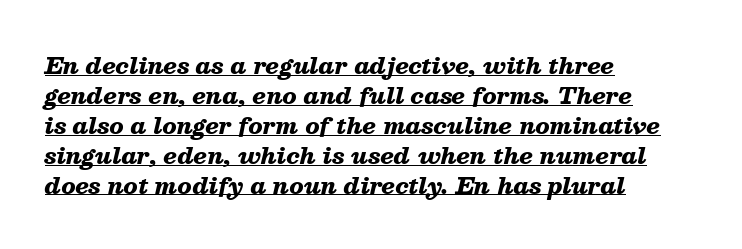
The image shows 23 px bold type, italic (leaning right); set left-aligned, normal line spacing (1.3x), normal letter spacing, underlined.
